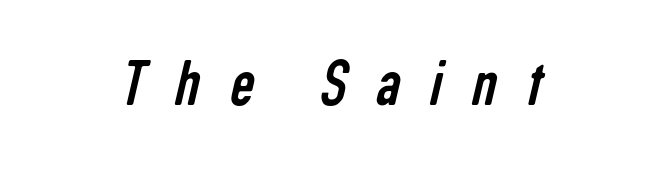
The letterforms sit at book weight or below. Characters follow at a spacing far wider than the type designer built in. The typeface chosen for these lines omits serifs. The rendering uses natural spacing where letterforms have individual widths.
